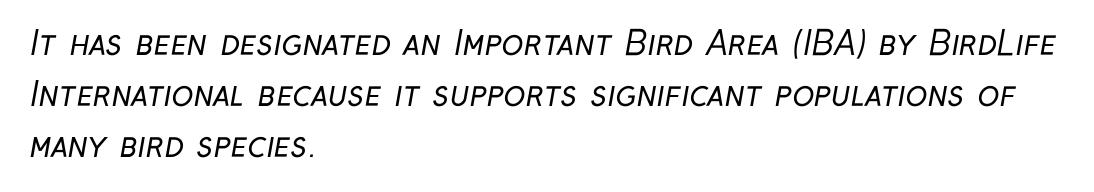
Q: Is the text bold? A: No.
Q: Is the typeface a serif or a sans-serif typeface? A: Sans-serif.
Q: Is the text underlined? A: No.
Q: How is the paragraph aligned? A: Left-aligned.
Q: Is the spacing between letters normal or unusually wide? A: Normal.
Q: Is the spacing between lines tight, normal or loose? A: Normal.
Q: Width (condensed, normal, or wide)? A: Condensed.
Q: Stroke contrast? A: Low.
Q: x-height? A: Medium.
Q: Monospaced? A: No.
